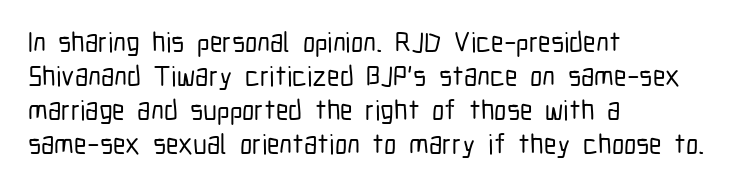
Q: Is the text italic (slanted)? A: No, it is upright.
Q: Is the typeface a serif or a sans-serif typeface? A: Sans-serif.
Q: Is the text underlined? A: No.
Q: How is the paragraph aligned? A: Left-aligned.
Q: Is the spacing between letters normal or unusually wide? A: Normal.
Q: Width (condensed, normal, or wide)? A: Condensed.
Q: Stroke contrast? A: Low.
Q: x-height? A: Medium.
Q: Monospaced? A: No.
